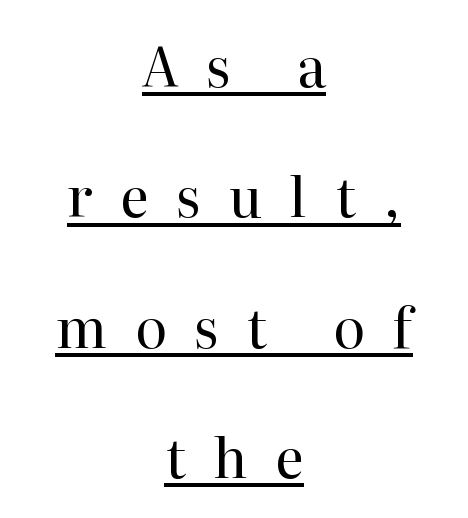
{"serif": "yes", "italic": "no", "bold": "no", "weight": "regular", "width": "normal", "stroke_contrast": "high", "x_height": "medium", "monospaced": "no", "underline": "yes", "align": "center", "line_spacing": "loose", "line_spacing_ratio": 2.37, "letter_spacing": "wide", "letter_spacing_em": 0.5, "glyph_px": 55}
